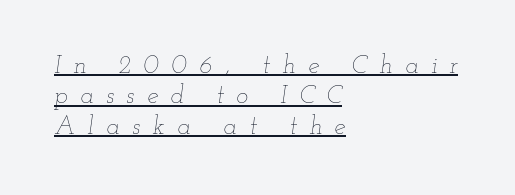
{"italic": "yes", "lean": "right", "slant_degrees": 12, "bold": "no", "underline": "yes", "align": "left", "line_spacing_ratio": 1.22, "letter_spacing": "wide", "letter_spacing_em": 0.5, "glyph_px": 25}
